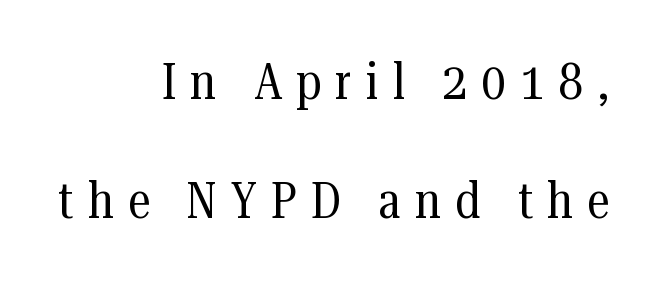
Q: Is the text bold? A: No.
Q: Is the text italic (slanted)? A: No, it is upright.
Q: Is the typeface a serif or a sans-serif typeface? A: Serif.
Q: Is the text underlined? A: No.
Q: How is the paragraph aligned? A: Right-aligned.
Q: Is the spacing between letters normal or unusually wide? A: Unusually wide.
Q: Is the spacing between lines tight, normal or loose? A: Loose.
Q: Width (condensed, normal, or wide)? A: Condensed.
Q: Stroke contrast? A: Medium.
Q: x-height? A: Medium.
Q: Monospaced? A: No.
